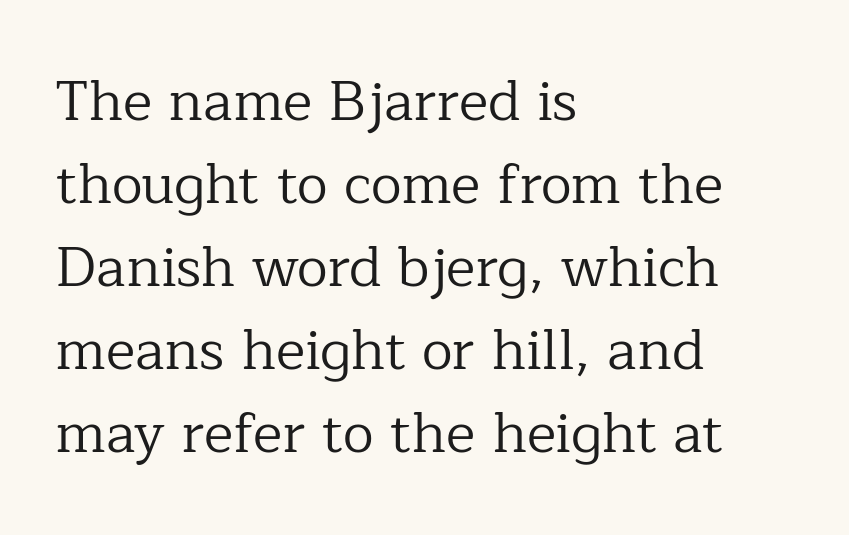
The image shows 56 px regular-weight serif type, upright; set left-aligned, normal line spacing (1.48x), normal letter spacing, not underlined; low stroke contrast and a medium x-height.
